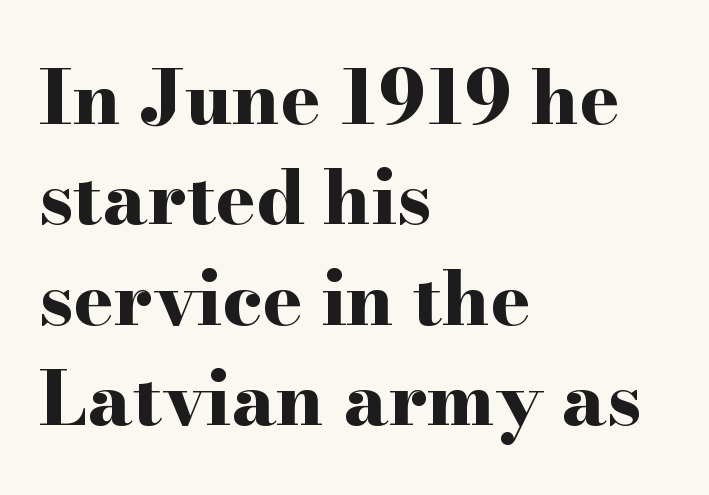
Q: Is the text bold? A: Yes.
Q: Is the text italic (slanted)? A: No, it is upright.
Q: Is the typeface a serif or a sans-serif typeface? A: Serif.
Q: Is the text underlined? A: No.
Q: How is the paragraph aligned? A: Left-aligned.
Q: Is the spacing between letters normal or unusually wide? A: Normal.
Q: Is the spacing between lines tight, normal or loose? A: Normal.
Q: Width (condensed, normal, or wide)? A: Wide.
Q: Stroke contrast? A: High.
Q: x-height? A: Small.
Q: Monospaced? A: No.
